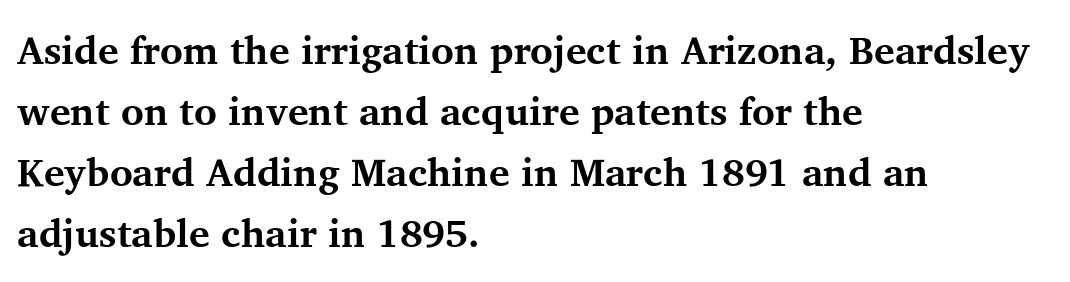
Q: Is the text bold? A: Yes.
Q: Is the text italic (slanted)? A: No, it is upright.
Q: Is the typeface a serif or a sans-serif typeface? A: Serif.
Q: Is the text underlined? A: No.
Q: How is the paragraph aligned? A: Left-aligned.
Q: Is the spacing between letters normal or unusually wide? A: Normal.
Q: Is the spacing between lines tight, normal or loose? A: Normal.
Q: Width (condensed, normal, or wide)? A: Normal.
Q: Stroke contrast? A: Medium.
Q: x-height? A: Medium.
Q: Monospaced? A: No.
